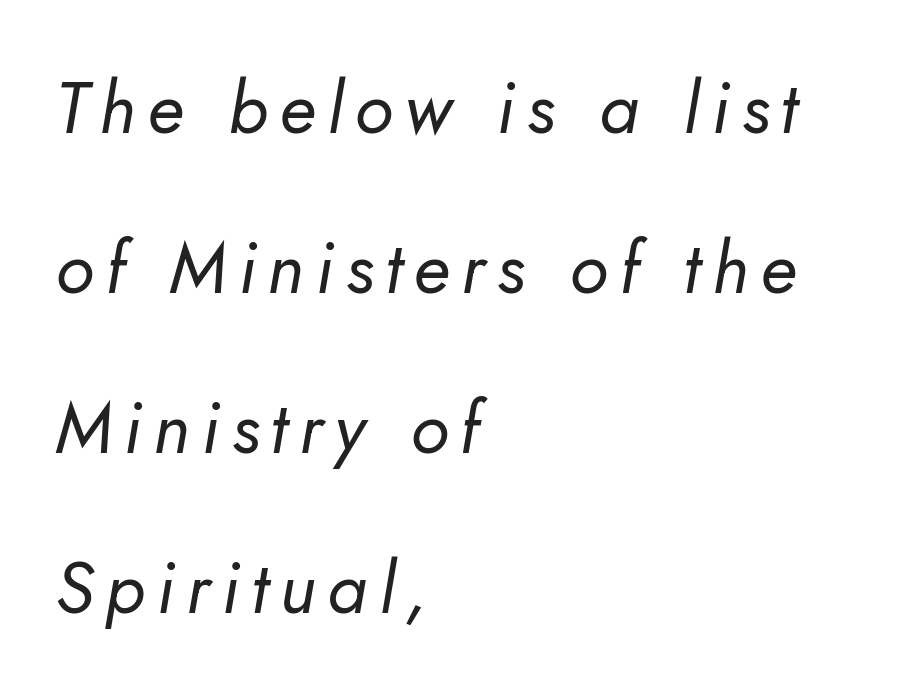
Descenders are the only things crossing below the line. The lines in this sample share a left origin and differ only in where they stop. Yep, that's italic — everything's leaning. No extra ink here — the face is not bold. Notice the wide empty band between every row — that's loose leading.
